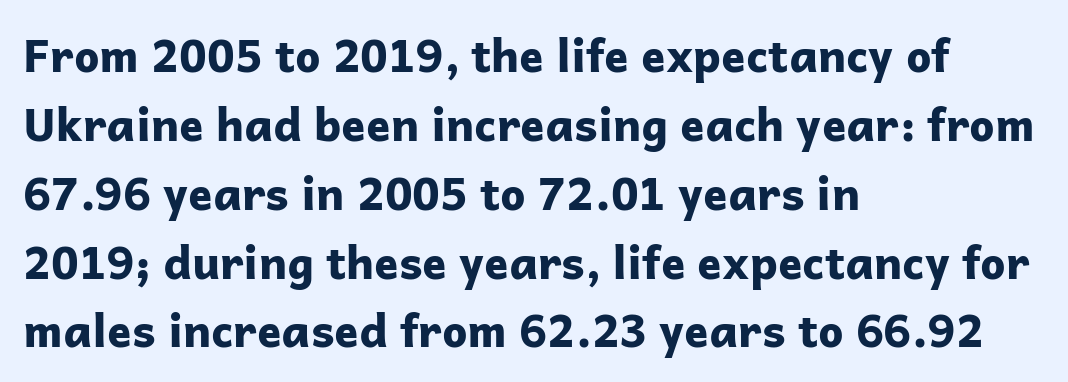
Q: Is the text bold? A: Yes.
Q: Is the text italic (slanted)? A: No, it is upright.
Q: Is the typeface a serif or a sans-serif typeface? A: Sans-serif.
Q: Is the text underlined? A: No.
Q: How is the paragraph aligned? A: Left-aligned.
Q: Is the spacing between letters normal or unusually wide? A: Normal.
Q: Is the spacing between lines tight, normal or loose? A: Normal.
Q: Width (condensed, normal, or wide)? A: Normal.
Q: Stroke contrast? A: Low.
Q: x-height? A: Medium.
Q: Monospaced? A: No.
